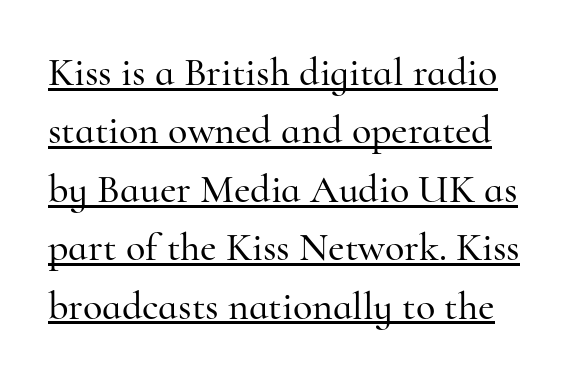
Q: Is the text italic (slanted)? A: No, it is upright.
Q: Is the typeface a serif or a sans-serif typeface? A: Serif.
Q: Is the text underlined? A: Yes.
Q: Is the spacing between letters normal or unusually wide? A: Normal.
Q: Is the spacing between lines tight, normal or loose? A: Normal.
Q: Width (condensed, normal, or wide)? A: Normal.
Q: Stroke contrast? A: High.
Q: x-height? A: Small.
Q: Monospaced? A: No.
